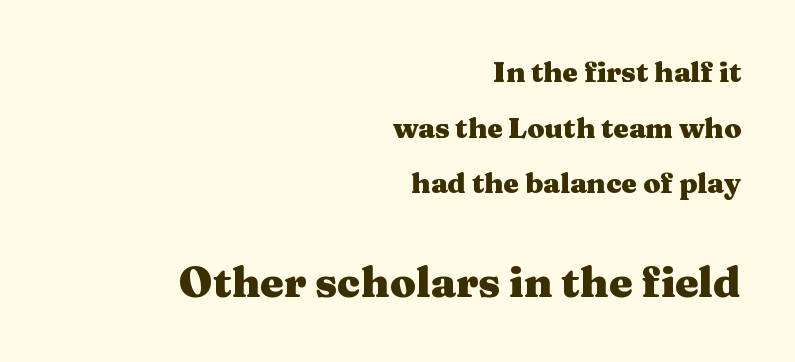
The image shows 42 px heavy, wide serif type, upright; set right-aligned, loose line spacing (1.99x), normal letter spacing, not underlined; the second (bottom) block is 1.5x larger; medium stroke contrast and a medium x-height.
